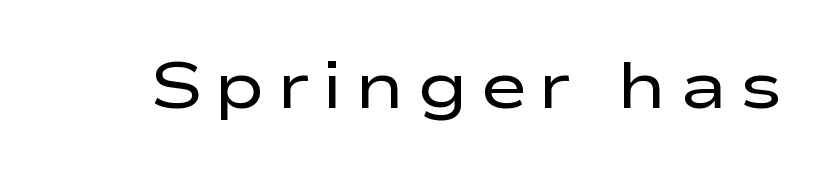
{"serif": "no", "italic": "no", "bold": "no", "weight": "regular", "width": "wide", "stroke_contrast": "low", "x_height": "medium", "monospaced": "no", "underline": "no", "glyph_px": 65}
